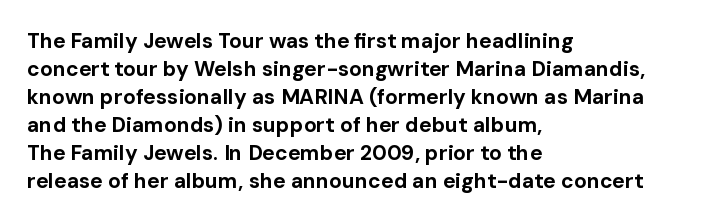
Style check: upright. Reading down the block, your eye returns to a fixed left position each line. This rendering leaves character spacing at its baseline value. Check under the words: just untouched page.
